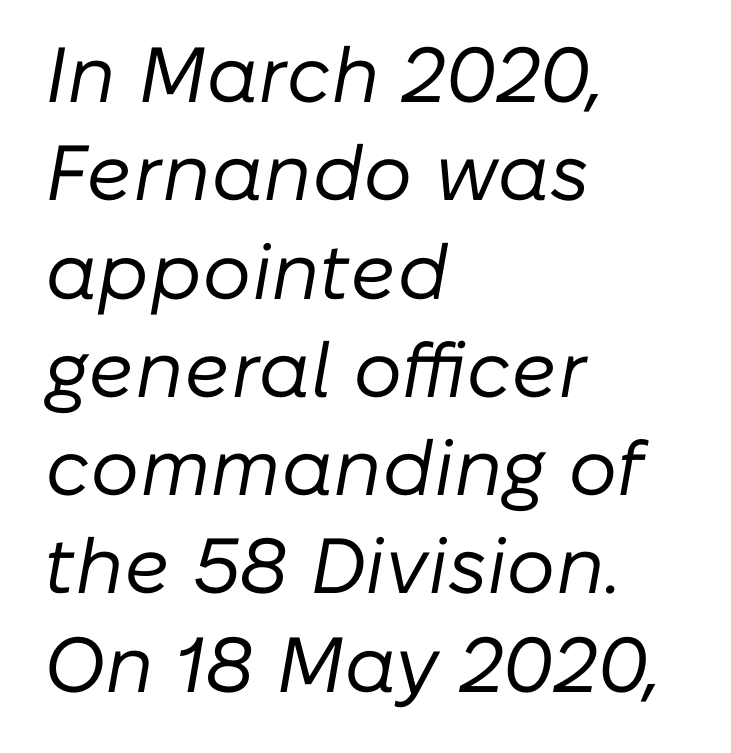
{"italic": "yes", "lean": "right", "slant_degrees": 10, "bold": "no", "weight": "regular", "width": "normal", "stroke_contrast": "low", "x_height": "medium", "monospaced": "no", "underline": "no", "align": "left", "line_spacing": "normal", "line_spacing_ratio": 1.26, "letter_spacing": "normal", "letter_spacing_em": 0.0, "glyph_px": 78}
